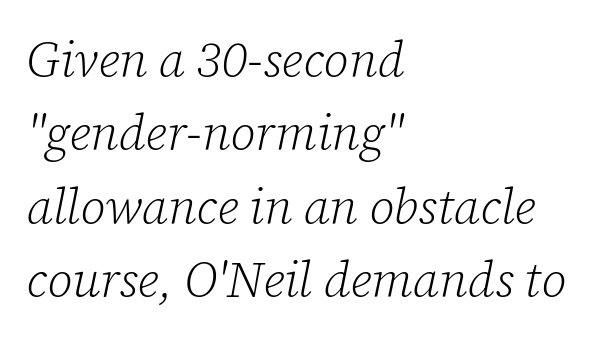
The image shows 49 px light serif type, italic (leaning right); set left-aligned, normal line spacing (1.5x), normal letter spacing, not underlined; low stroke contrast and a medium x-height.
